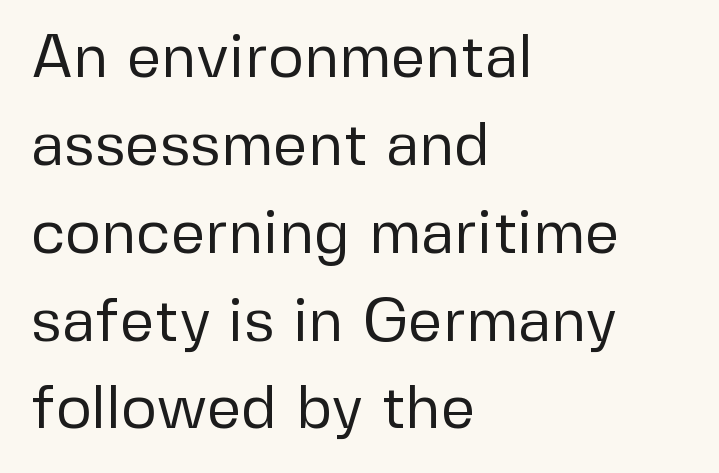
Observe the absence of serifs on each vertical stroke in this sample. Visually the block forms a straight wall on the left and a jagged coastline on the right. No extra tracking has been applied to these lines. Each letter keeps its own natural width here, so spacing adapts to shape. Every character sits straight up, as roman type does. Successive baselines arrive at the customary interval.
